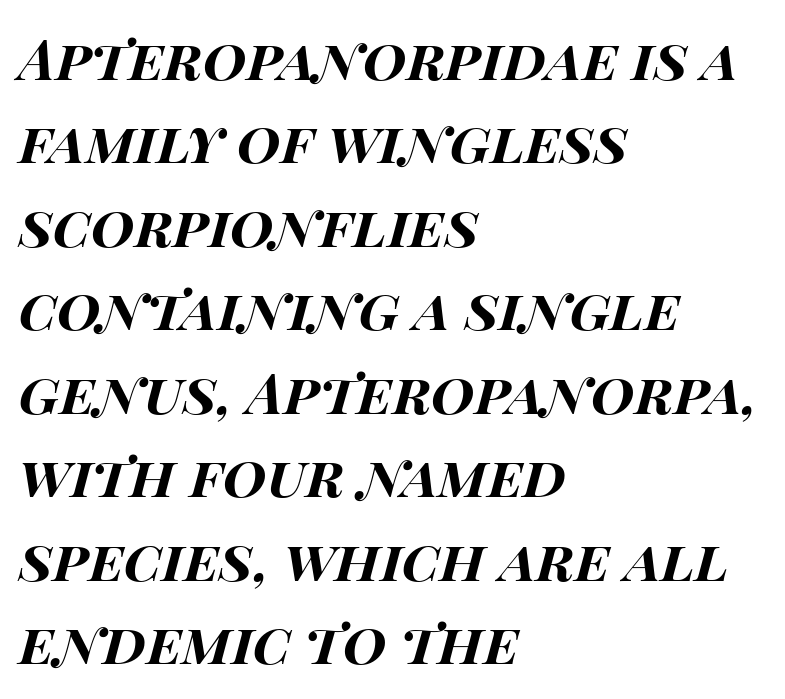
The image shows 56 px bold, wide type, italic (leaning right); set left-aligned, normal line spacing (1.49x), normal letter spacing, not underlined; high stroke contrast and a large x-height.
